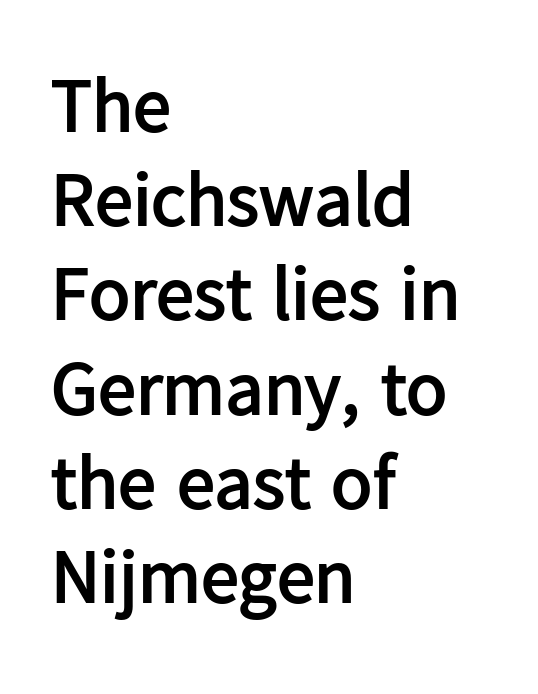
The image shows 76 px semibold sans-serif type, upright; set left-aligned, line spacing 1.24x, normal letter spacing, not underlined; low stroke contrast and a medium x-height.
